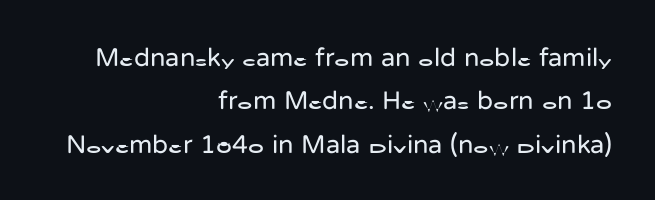
Posture: straight, roman, zero tilt. The words here are not underlined. The paragraph shown leans on its right margin. The face used here is rendered with its standard letterfit.
